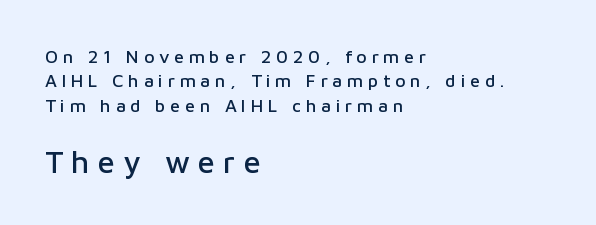
The image shows 31 px sans-serif type, upright; set left-aligned, normal line spacing (1.35x), unusually wide letter spacing (+0.26 em), not underlined; the second (bottom) block is 1.72x larger; low stroke contrast and a medium x-height.
